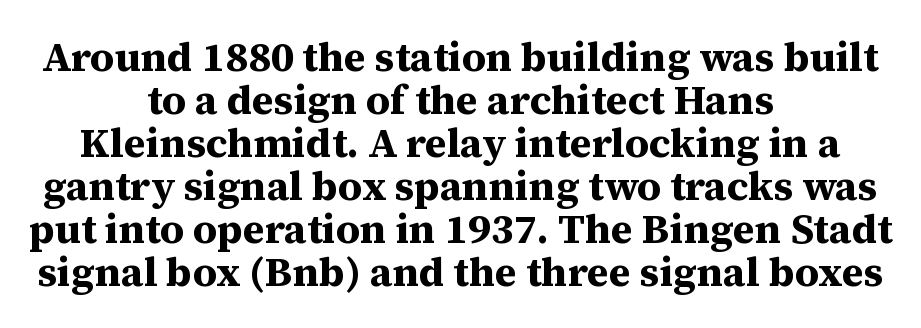
The image shows 41 px bold serif type, upright; set centered, tight line spacing (1.05x), normal letter spacing, not underlined; medium stroke contrast and a medium x-height.
